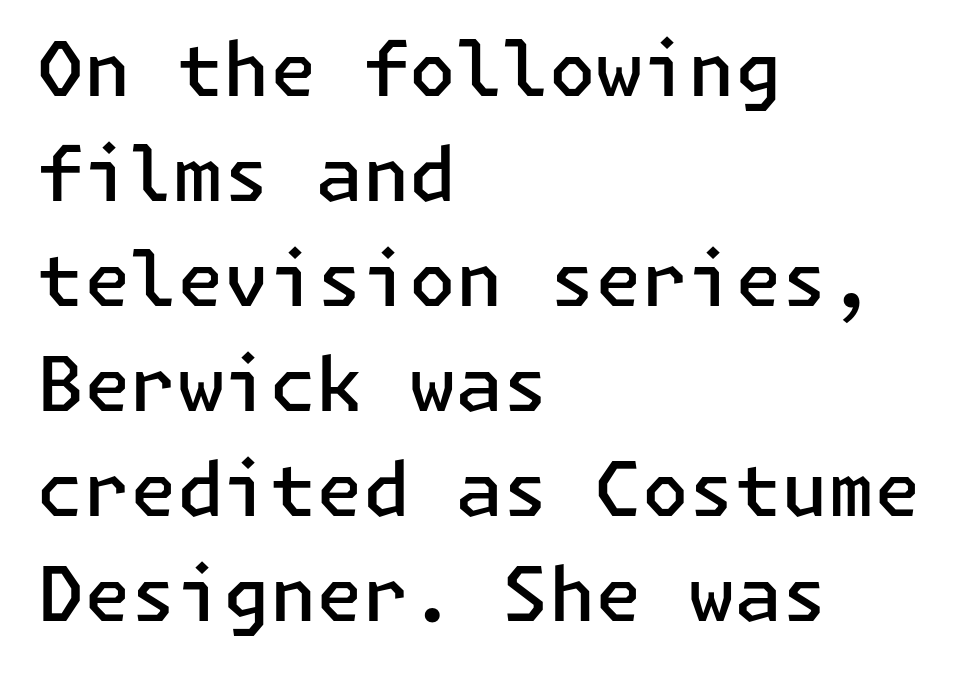
{"serif": "no", "italic": "no", "bold": "semi", "weight": "semibold", "width": "normal", "stroke_contrast": "low", "x_height": "medium", "underline": "no", "align": "left", "line_spacing": "normal", "line_spacing_ratio": 1.4, "letter_spacing": "normal", "letter_spacing_em": 0.0, "glyph_px": 75}
